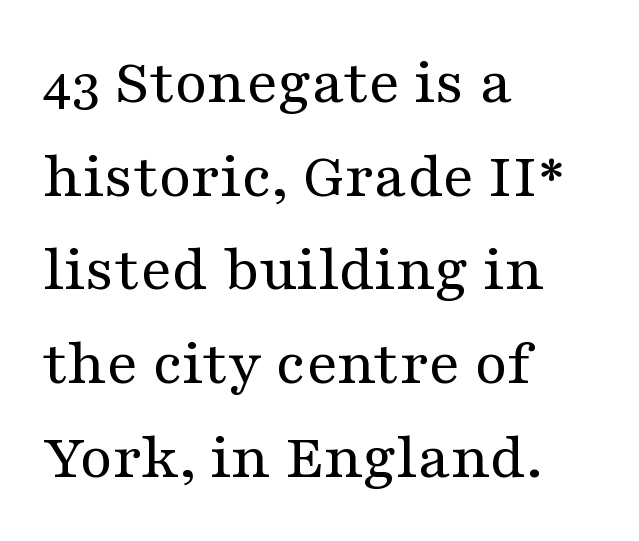
{"serif": "yes", "italic": "no", "bold": "no", "weight": "regular", "width": "wide", "stroke_contrast": "medium", "x_height": "medium", "monospaced": "no", "underline": "no", "align": "left", "line_spacing": "normal", "line_spacing_ratio": 1.42, "letter_spacing": "normal", "letter_spacing_em": 0.0, "glyph_px": 66}
